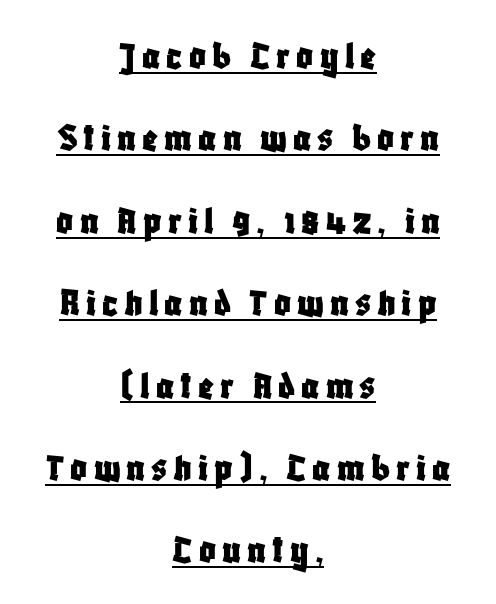
Notice how the passage keeps no hard edge, just a central spine. Reading down the column, the eye jumps a long way to each next line. Looks like regular typesetting: each glyph gets only the width it needs. Compared with undecorated copy, this sample adds a rule below the words.
